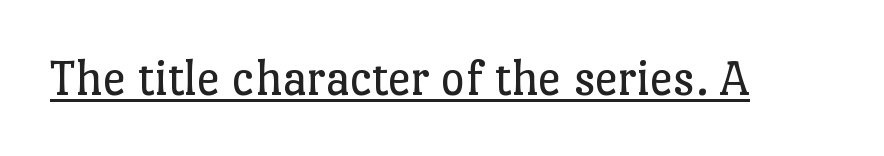
The image shows 52 px regular-weight serif type, upright; set normal letter spacing, underlined; low stroke contrast and a medium x-height.
